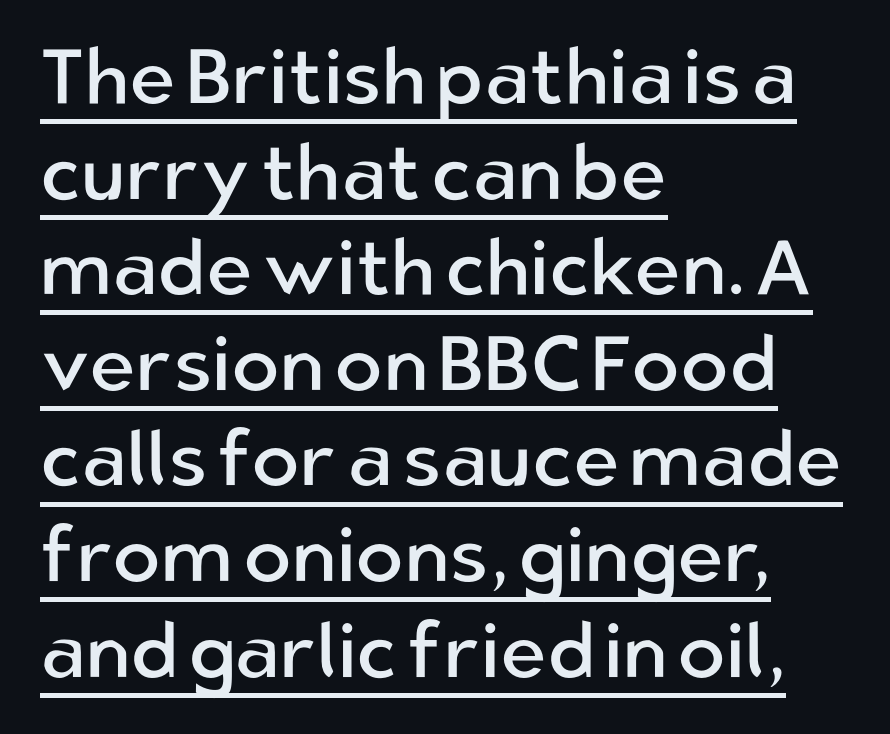
The image shows 79 px regular-weight sans-serif type, upright; set left-aligned, line spacing 1.21x, normal letter spacing, underlined; low stroke contrast and a medium x-height.
